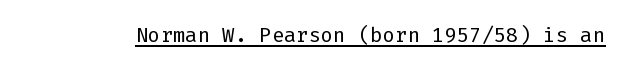
Do the letters lean? They stand straight. Check where the strokes stop: nothing finishes them off — pure sans. Weight class: somewhere from thin through regular. These characters rest on top of a visible drawn line. Words appear dense and cohesive because spacing is normal. A typesetter would call this monospace, since all characters share one set width.
